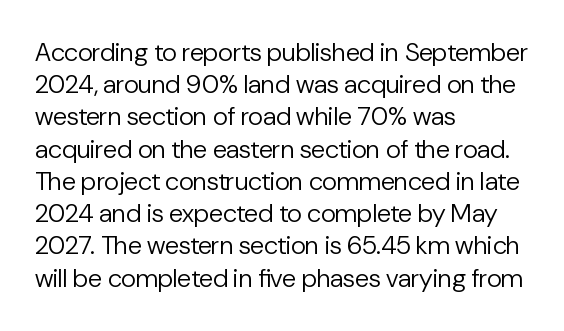
The image shows 26 px text type, upright; set left-aligned, line spacing 1.24x, normal letter spacing, not underlined.
